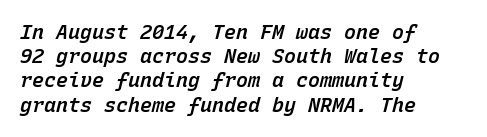
Q: Is the text bold? A: Semi-bold.
Q: Is the text italic (slanted)? A: Yes, it leans right by about 15 degrees.
Q: Is the text underlined? A: No.
Q: How is the paragraph aligned? A: Left-aligned.
Q: Is the spacing between letters normal or unusually wide? A: Normal.
